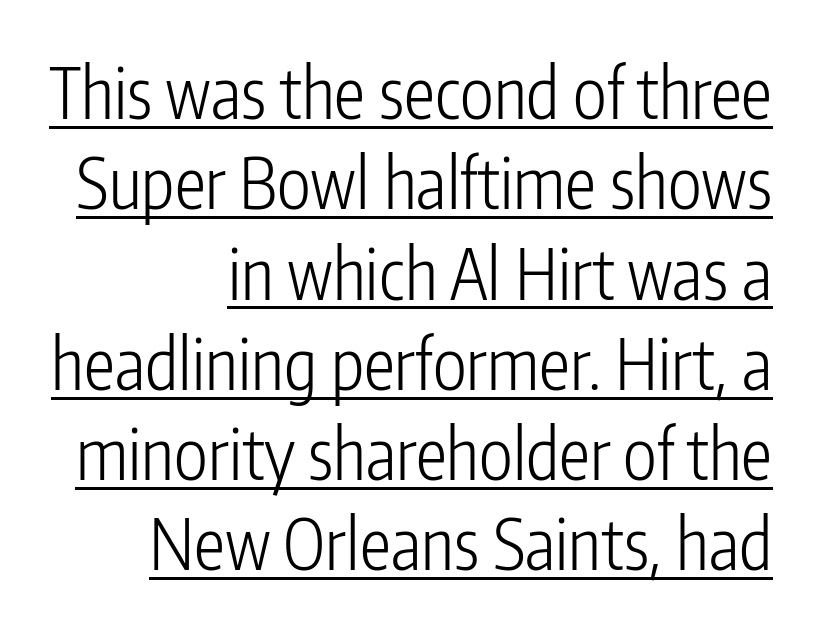
{"serif": "no", "italic": "no", "bold": "no", "weight": "light", "width": "condensed", "stroke_contrast": "low", "x_height": "medium", "monospaced": "no", "underline": "yes", "align": "right", "line_spacing": "normal", "line_spacing_ratio": 1.29, "letter_spacing": "normal", "letter_spacing_em": 0.0, "glyph_px": 70}
